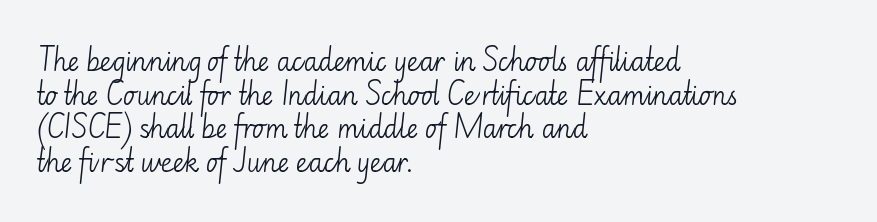
{"bold": "no", "underline": "no", "align": "left", "line_spacing": "normal", "line_spacing_ratio": 1.35, "letter_spacing": "normal", "letter_spacing_em": 0.0, "glyph_px": 25}
